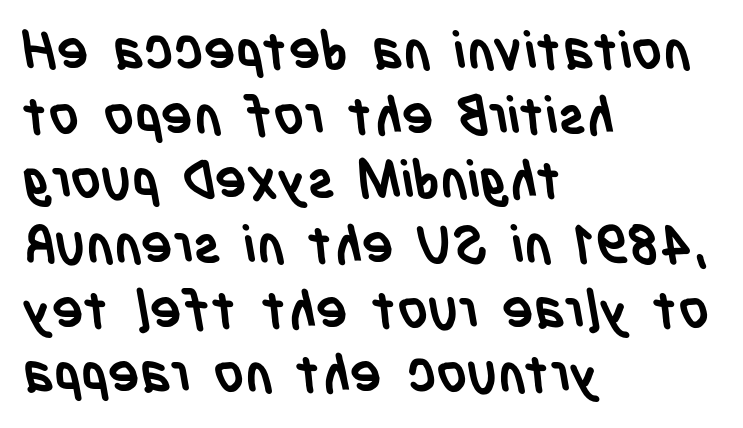
The image shows 53 px semibold, condensed sans-serif type; set left-aligned, line spacing 1.22x, normal letter spacing, not underlined; low stroke contrast and a large x-height.
